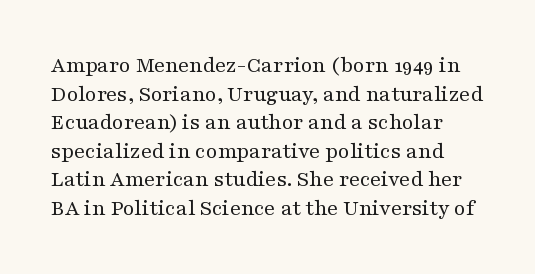
Q: Is the text bold? A: No.
Q: Is the text italic (slanted)? A: No, it is upright.
Q: Is the text underlined? A: No.
Q: Is the spacing between letters normal or unusually wide? A: Normal.
